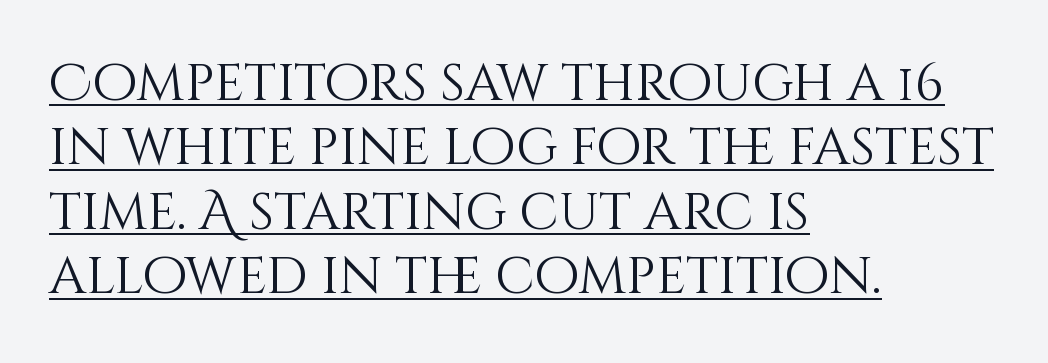
Visually the block forms a straight wall on the left and a jagged coastline on the right. Ordinary non-slanted type is in use. Glance below the letters and you will spot a drawn line. Students, note that the glyphs here touch the page at normal intervals. Summary of weight: not heavy and not bold. Think of a printed novel: that variable character pitch is what you see here.
